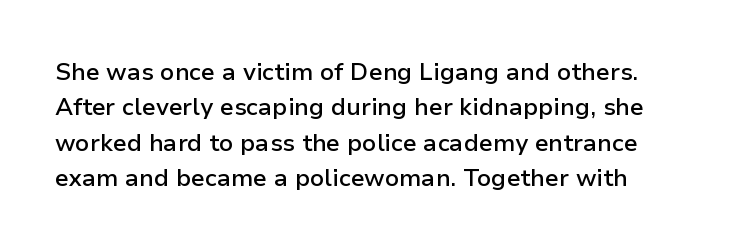
{"italic": "no", "bold": "semi", "underline": "no", "line_spacing": "normal", "line_spacing_ratio": 1.47, "letter_spacing": "normal", "letter_spacing_em": 0.0, "glyph_px": 24}
